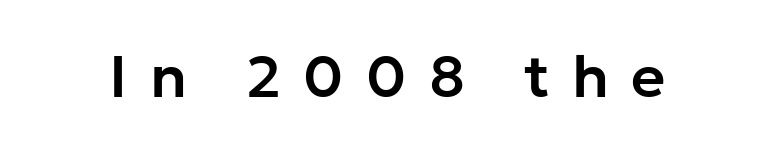
Q: Is the text italic (slanted)? A: No, it is upright.
Q: Is the typeface a serif or a sans-serif typeface? A: Sans-serif.
Q: Is the text underlined? A: No.
Q: Is the spacing between letters normal or unusually wide? A: Unusually wide.
Q: Width (condensed, normal, or wide)? A: Normal.
Q: Stroke contrast? A: Low.
Q: x-height? A: Medium.
Q: Monospaced? A: No.
